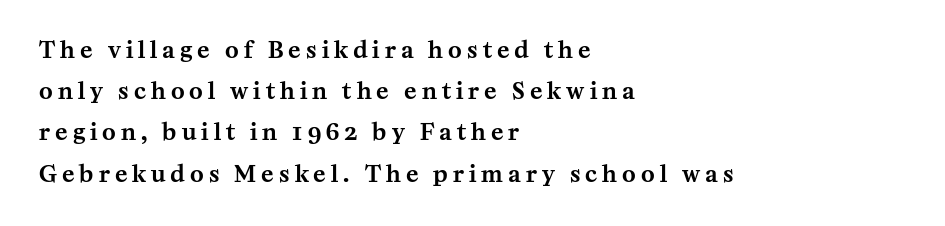
{"italic": "no", "underline": "no", "align": "left", "line_spacing_ratio": 1.79, "letter_spacing": "wide", "letter_spacing_em": 0.22, "glyph_px": 23}
